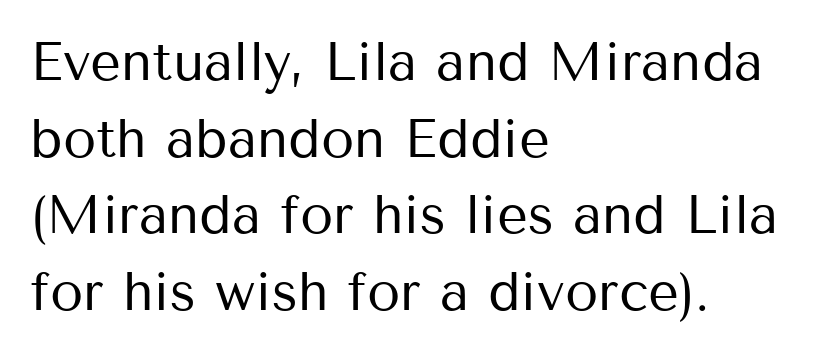
Q: Is the text bold? A: No.
Q: Is the text italic (slanted)? A: No, it is upright.
Q: Is the typeface a serif or a sans-serif typeface? A: Sans-serif.
Q: Is the text underlined? A: No.
Q: How is the paragraph aligned? A: Left-aligned.
Q: Is the spacing between letters normal or unusually wide? A: Normal.
Q: Is the spacing between lines tight, normal or loose? A: Normal.
Q: Width (condensed, normal, or wide)? A: Normal.
Q: Stroke contrast? A: Medium.
Q: x-height? A: Medium.
Q: Monospaced? A: No.
